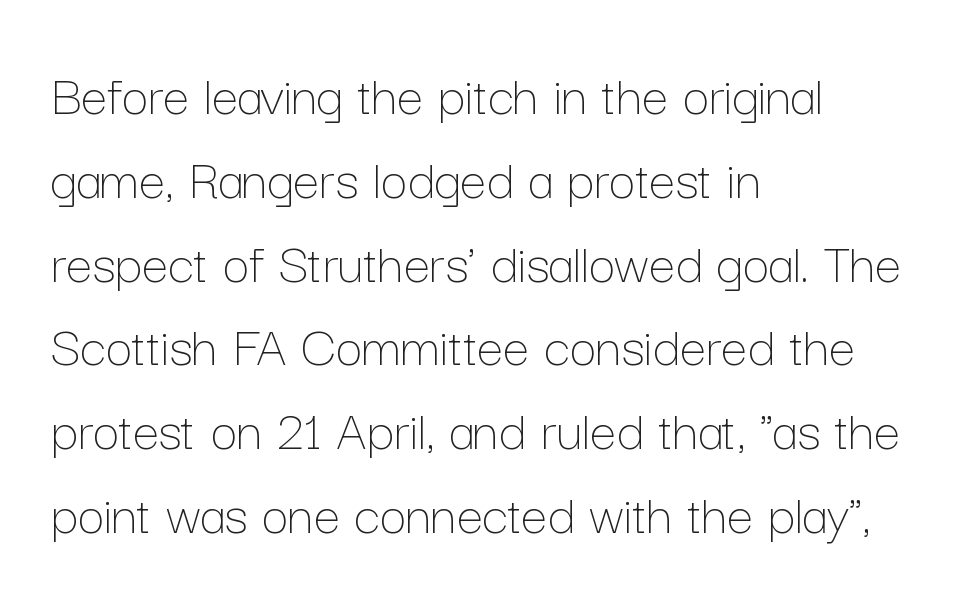
Q: Is the text bold? A: No.
Q: Is the text italic (slanted)? A: No, it is upright.
Q: Is the text underlined? A: No.
Q: How is the paragraph aligned? A: Left-aligned.
Q: Is the spacing between letters normal or unusually wide? A: Normal.
Q: Is the spacing between lines tight, normal or loose? A: Normal.
Q: Width (condensed, normal, or wide)? A: Normal.
Q: Stroke contrast? A: Low.
Q: x-height? A: Medium.
Q: Monospaced? A: No.
